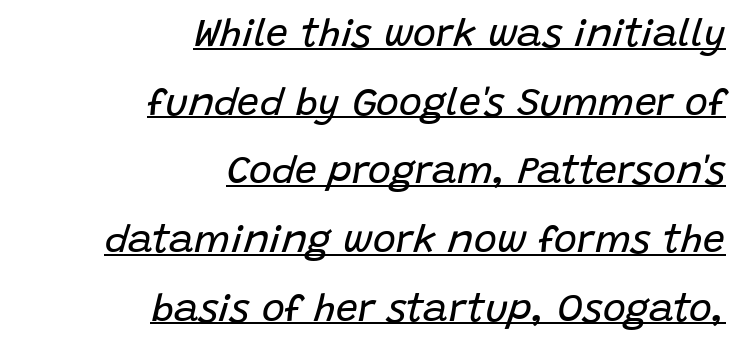
Q: Is the text bold? A: No.
Q: Is the text italic (slanted)? A: Yes, it leans right by about 15 degrees.
Q: Is the text underlined? A: Yes.
Q: How is the paragraph aligned? A: Right-aligned.
Q: Is the spacing between letters normal or unusually wide? A: Normal.
Q: Width (condensed, normal, or wide)? A: Normal.
Q: Stroke contrast? A: Low.
Q: x-height? A: Large.
Q: Monospaced? A: No.
